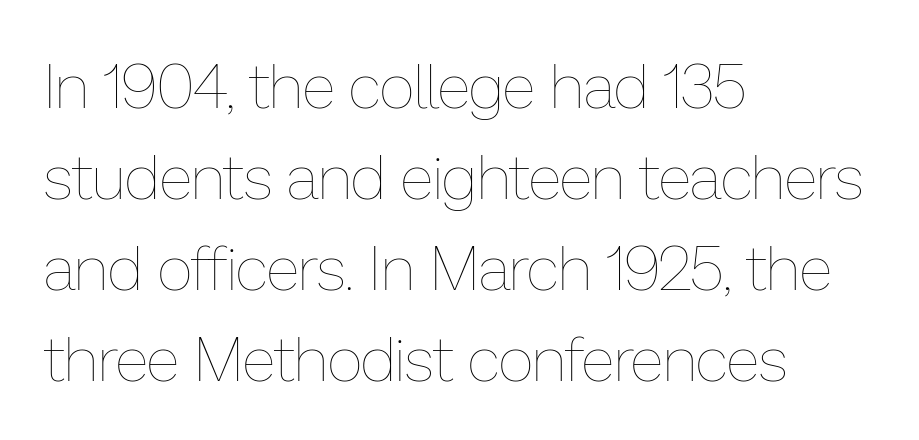
Q: Is the text bold? A: No.
Q: Is the text italic (slanted)? A: No, it is upright.
Q: Is the text underlined? A: No.
Q: How is the paragraph aligned? A: Left-aligned.
Q: Is the spacing between letters normal or unusually wide? A: Normal.
Q: Is the spacing between lines tight, normal or loose? A: Normal.
Q: Width (condensed, normal, or wide)? A: Normal.
Q: Stroke contrast? A: Low.
Q: x-height? A: Medium.
Q: Monospaced? A: No.
